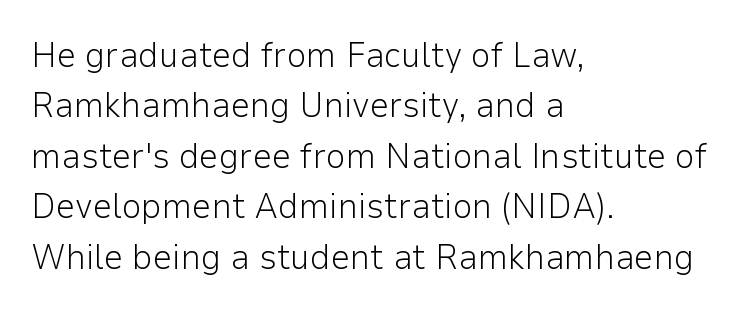
Q: Is the text bold? A: No.
Q: Is the text italic (slanted)? A: No, it is upright.
Q: Is the typeface a serif or a sans-serif typeface? A: Sans-serif.
Q: Is the text underlined? A: No.
Q: How is the paragraph aligned? A: Left-aligned.
Q: Is the spacing between letters normal or unusually wide? A: Normal.
Q: Is the spacing between lines tight, normal or loose? A: Normal.
Q: Width (condensed, normal, or wide)? A: Normal.
Q: Stroke contrast? A: Low.
Q: x-height? A: Medium.
Q: Monospaced? A: No.
